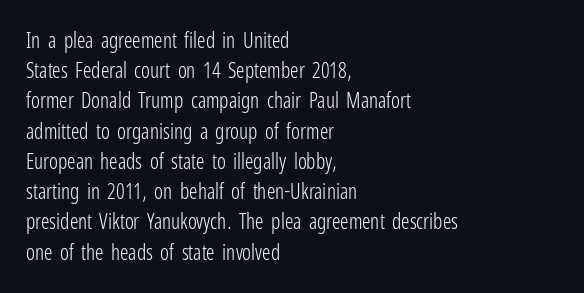
Regarding leading, the lines here are spaced in the standard way. Underline: absent. A classic flush-left, rag-right setting is used for this passage. Every character sits straight up, as roman type does.
